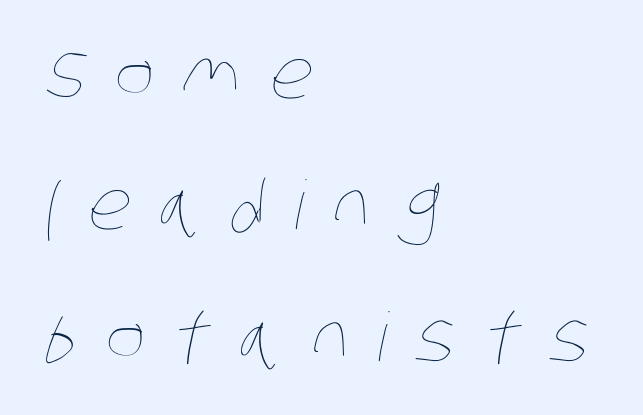
The image shows 67 px thin, condensed type; set left-aligned, loose line spacing (1.96x), unusually wide letter spacing (+0.43 em), not underlined; low stroke contrast and a large x-height.
